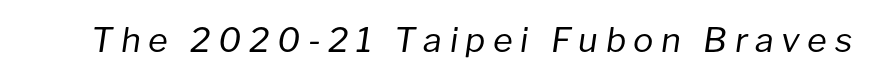
{"italic": "yes", "lean": "right", "slant_degrees": 8, "bold": "no", "weight": "regular", "width": "normal", "stroke_contrast": "low", "x_height": "medium", "monospaced": "no", "underline": "no", "letter_spacing": "wide", "letter_spacing_em": 0.22, "glyph_px": 34}
